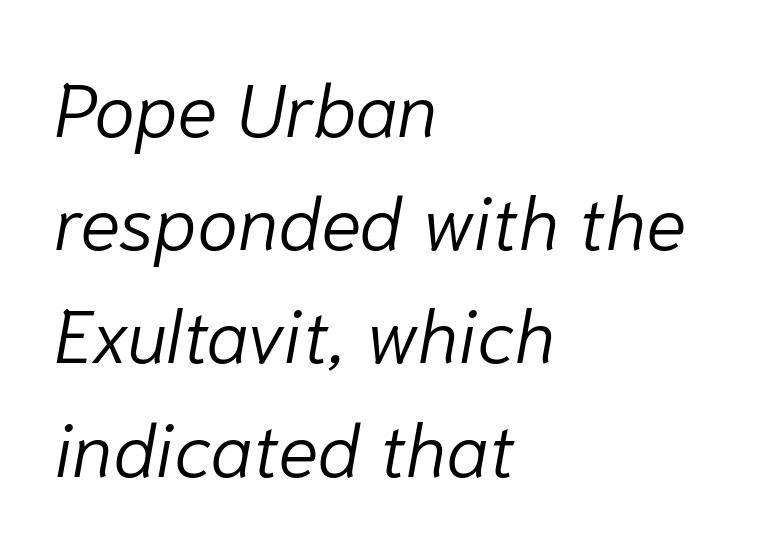
Q: Is the text bold? A: No.
Q: Is the text italic (slanted)? A: Yes, it leans right by about 10 degrees.
Q: Is the text underlined? A: No.
Q: How is the paragraph aligned? A: Left-aligned.
Q: Is the spacing between letters normal or unusually wide? A: Normal.
Q: Is the spacing between lines tight, normal or loose? A: Normal.
Q: Width (condensed, normal, or wide)? A: Normal.
Q: Stroke contrast? A: Low.
Q: x-height? A: Medium.
Q: Monospaced? A: No.
